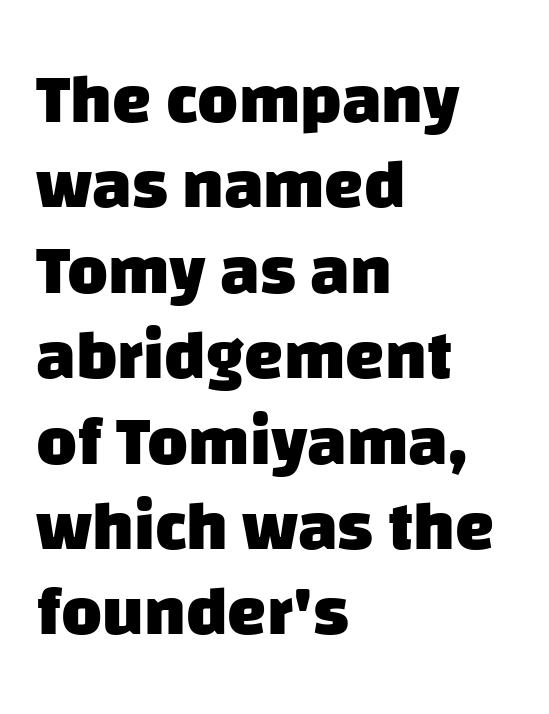
Q: Is the text bold? A: Yes.
Q: Is the typeface a serif or a sans-serif typeface? A: Sans-serif.
Q: Is the text underlined? A: No.
Q: How is the paragraph aligned? A: Left-aligned.
Q: Is the spacing between letters normal or unusually wide? A: Normal.
Q: Width (condensed, normal, or wide)? A: Normal.
Q: Stroke contrast? A: Low.
Q: x-height? A: Large.
Q: Monospaced? A: No.
